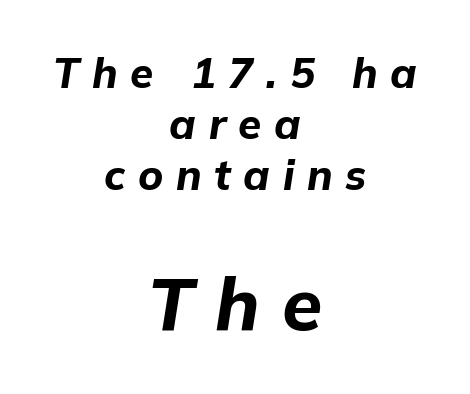
The image shows 73 px bold type, italic (leaning right); set centered, line spacing 1.21x, unusually wide letter spacing (+0.3 em), not underlined; the second (bottom) block is 1.74x larger; low stroke contrast and a medium x-height.
